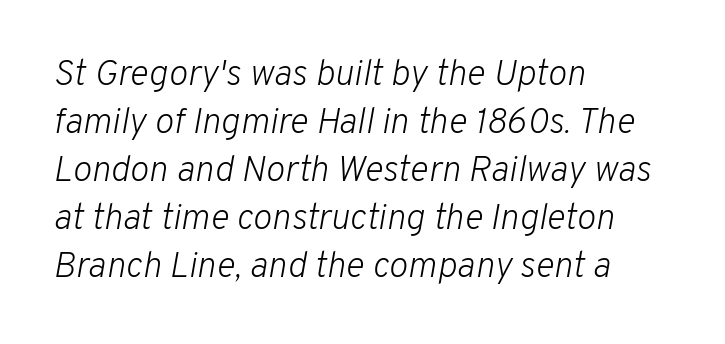
Proportional: the letters do not fall into vertical columns. The rows are spaced the way most documents space them. The rendering applies a slant to the glyphs. The font is comparable to plain body text, perhaps lighter. Honestly, there is no underline to notice here at all. Each word holds together tightly as a unit, with standard inter-letter gaps.
